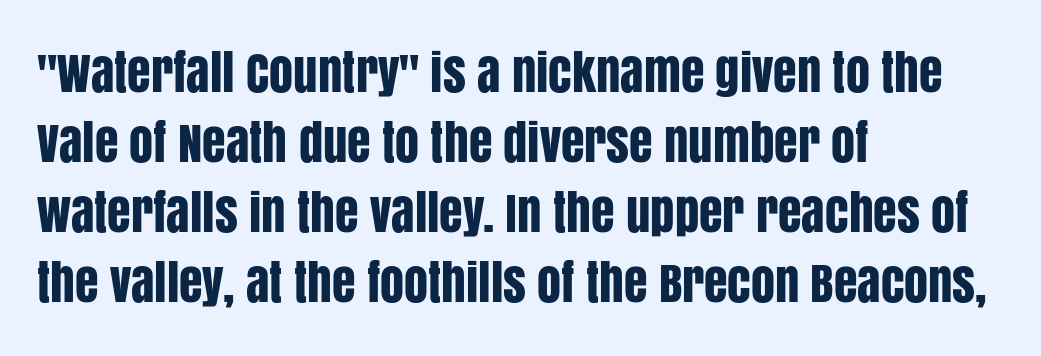
Q: Is the text italic (slanted)? A: No, it is upright.
Q: Is the typeface a serif or a sans-serif typeface? A: Sans-serif.
Q: Is the text underlined? A: No.
Q: How is the paragraph aligned? A: Left-aligned.
Q: Is the spacing between letters normal or unusually wide? A: Normal.
Q: Is the spacing between lines tight, normal or loose? A: Normal.
Q: Width (condensed, normal, or wide)? A: Condensed.
Q: Stroke contrast? A: Low.
Q: x-height? A: Large.
Q: Monospaced? A: No.
